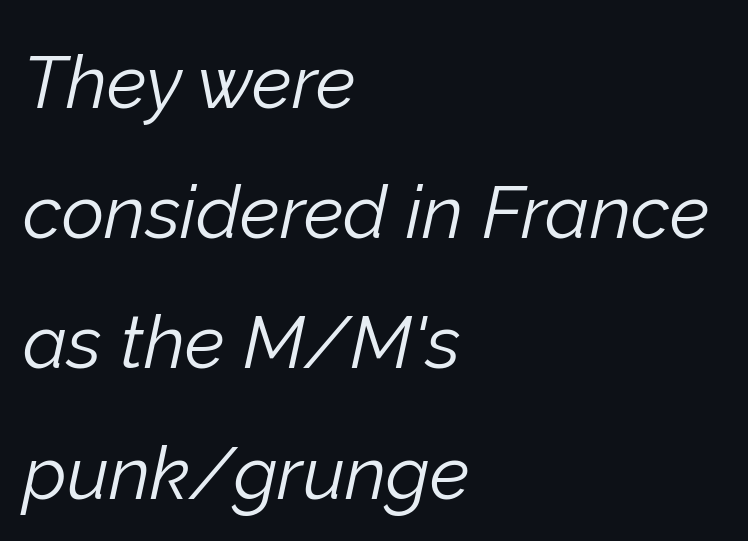
Q: Is the text bold? A: No.
Q: Is the text italic (slanted)? A: Yes, it leans right by about 12 degrees.
Q: Is the text underlined? A: No.
Q: How is the paragraph aligned? A: Left-aligned.
Q: Is the spacing between letters normal or unusually wide? A: Normal.
Q: Width (condensed, normal, or wide)? A: Normal.
Q: Stroke contrast? A: Low.
Q: x-height? A: Medium.
Q: Monospaced? A: No.
